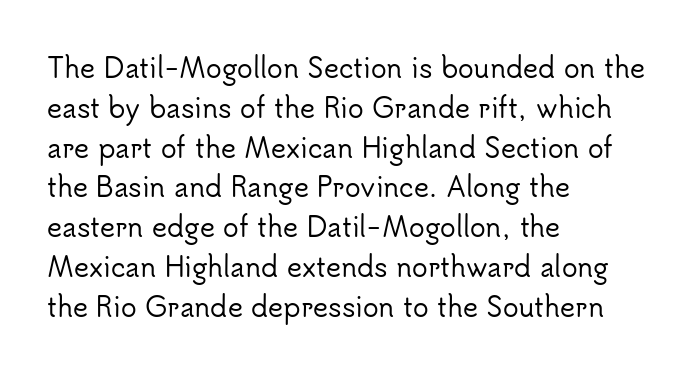
{"italic": "no", "underline": "no", "align": "left", "line_spacing": "normal", "line_spacing_ratio": 1.53, "letter_spacing": "normal", "letter_spacing_em": 0.0, "glyph_px": 26}
